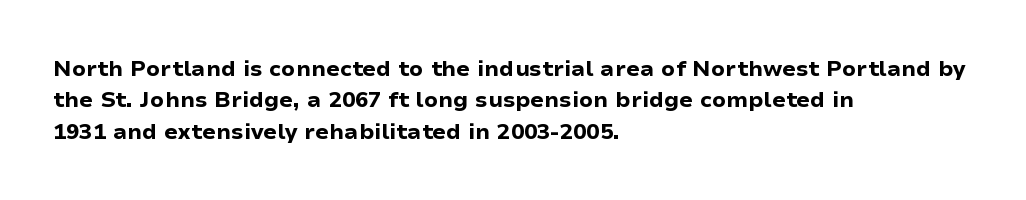
{"italic": "no", "bold": "yes", "underline": "no", "align": "left", "line_spacing": "normal", "line_spacing_ratio": 1.43, "letter_spacing": "normal", "letter_spacing_em": 0.0, "glyph_px": 22}
